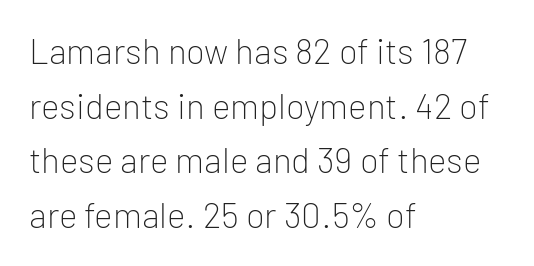
Q: Is the text bold? A: No.
Q: Is the text italic (slanted)? A: No, it is upright.
Q: Is the typeface a serif or a sans-serif typeface? A: Sans-serif.
Q: Is the text underlined? A: No.
Q: How is the paragraph aligned? A: Left-aligned.
Q: Is the spacing between letters normal or unusually wide? A: Normal.
Q: Is the spacing between lines tight, normal or loose? A: Normal.
Q: Width (condensed, normal, or wide)? A: Normal.
Q: Stroke contrast? A: Low.
Q: x-height? A: Medium.
Q: Monospaced? A: No.
